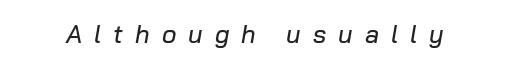
The image shows 25 px text type, italic (leaning right); set unusually wide letter spacing (+0.48 em), not underlined.
